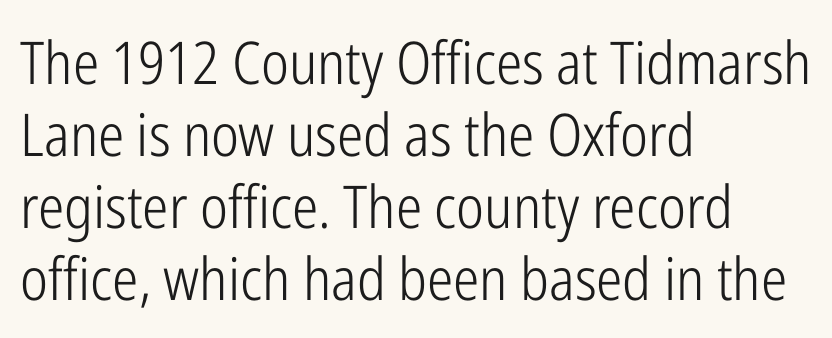
Q: Is the text bold? A: No.
Q: Is the text italic (slanted)? A: No, it is upright.
Q: Is the typeface a serif or a sans-serif typeface? A: Sans-serif.
Q: Is the text underlined? A: No.
Q: How is the paragraph aligned? A: Left-aligned.
Q: Is the spacing between letters normal or unusually wide? A: Normal.
Q: Width (condensed, normal, or wide)? A: Condensed.
Q: Stroke contrast? A: Low.
Q: x-height? A: Medium.
Q: Monospaced? A: No.
